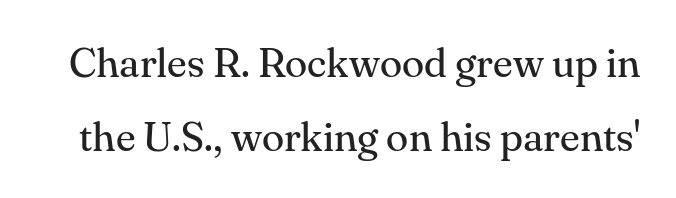
Q: Is the text bold? A: No.
Q: Is the text italic (slanted)? A: No, it is upright.
Q: Is the typeface a serif or a sans-serif typeface? A: Serif.
Q: Is the text underlined? A: No.
Q: Is the spacing between letters normal or unusually wide? A: Normal.
Q: Width (condensed, normal, or wide)? A: Normal.
Q: Stroke contrast? A: Medium.
Q: x-height? A: Small.
Q: Monospaced? A: No.
